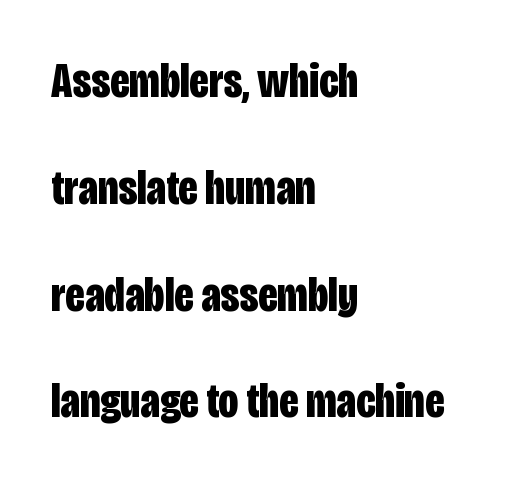
The image shows 49 px bold, condensed sans-serif type, upright; set left-aligned, loose line spacing (2.18x), normal letter spacing, not underlined; low stroke contrast and a large x-height.
